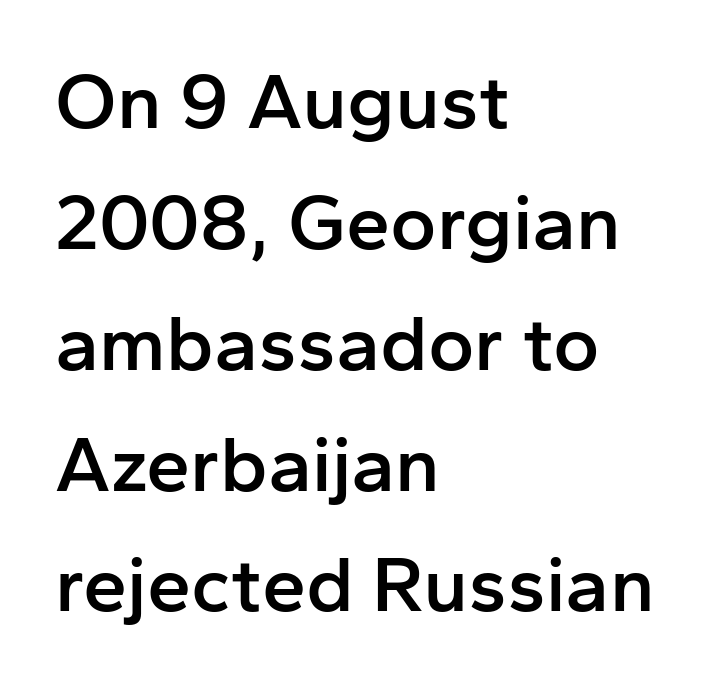
Q: Is the text bold? A: Semi-bold.
Q: Is the text italic (slanted)? A: No, it is upright.
Q: Is the typeface a serif or a sans-serif typeface? A: Sans-serif.
Q: Is the text underlined? A: No.
Q: How is the paragraph aligned? A: Left-aligned.
Q: Is the spacing between letters normal or unusually wide? A: Normal.
Q: Is the spacing between lines tight, normal or loose? A: Normal.
Q: Width (condensed, normal, or wide)? A: Normal.
Q: Stroke contrast? A: Low.
Q: x-height? A: Medium.
Q: Monospaced? A: No.
